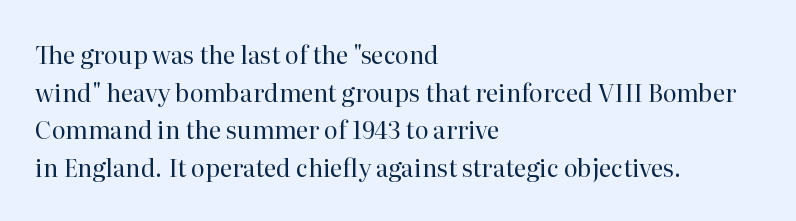
{"italic": "no", "bold": "no", "underline": "no", "align": "left", "line_spacing": "normal", "line_spacing_ratio": 1.57, "letter_spacing": "normal", "letter_spacing_em": 0.0, "glyph_px": 24}
